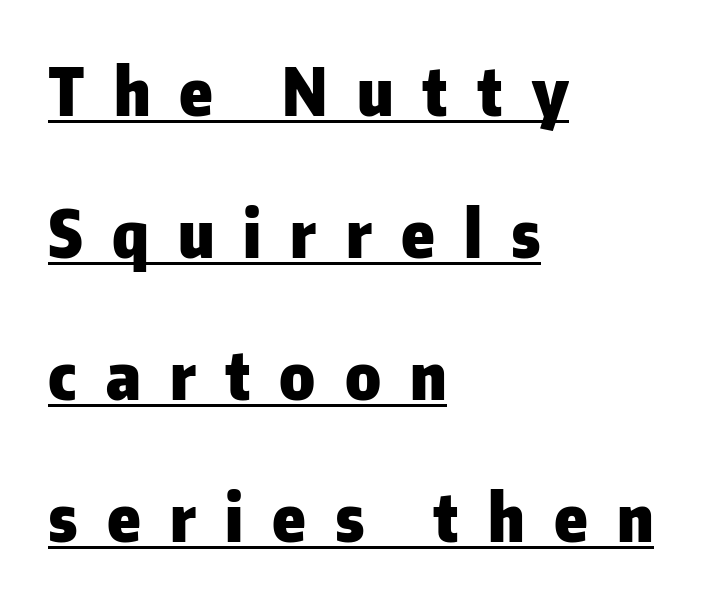
A rule runs beneath these lines of type. Someone cranked the tracking dial way up on this one. Weight check: bold — yes, fully. Posture: vertical. The text block is weighted toward the left margin, trailing off unevenly rightward.
